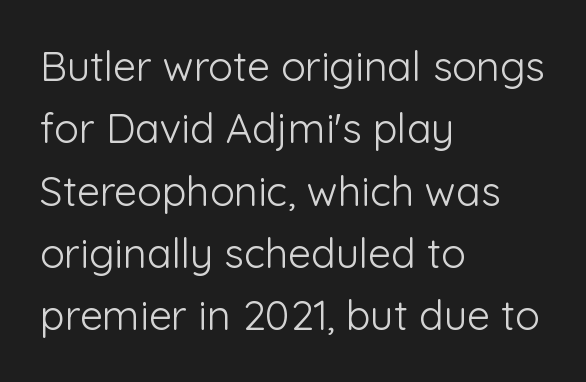
Q: Is the text bold? A: No.
Q: Is the text italic (slanted)? A: No, it is upright.
Q: Is the typeface a serif or a sans-serif typeface? A: Sans-serif.
Q: Is the text underlined? A: No.
Q: How is the paragraph aligned? A: Left-aligned.
Q: Is the spacing between letters normal or unusually wide? A: Normal.
Q: Is the spacing between lines tight, normal or loose? A: Normal.
Q: Width (condensed, normal, or wide)? A: Normal.
Q: Stroke contrast? A: Low.
Q: x-height? A: Medium.
Q: Monospaced? A: No.
